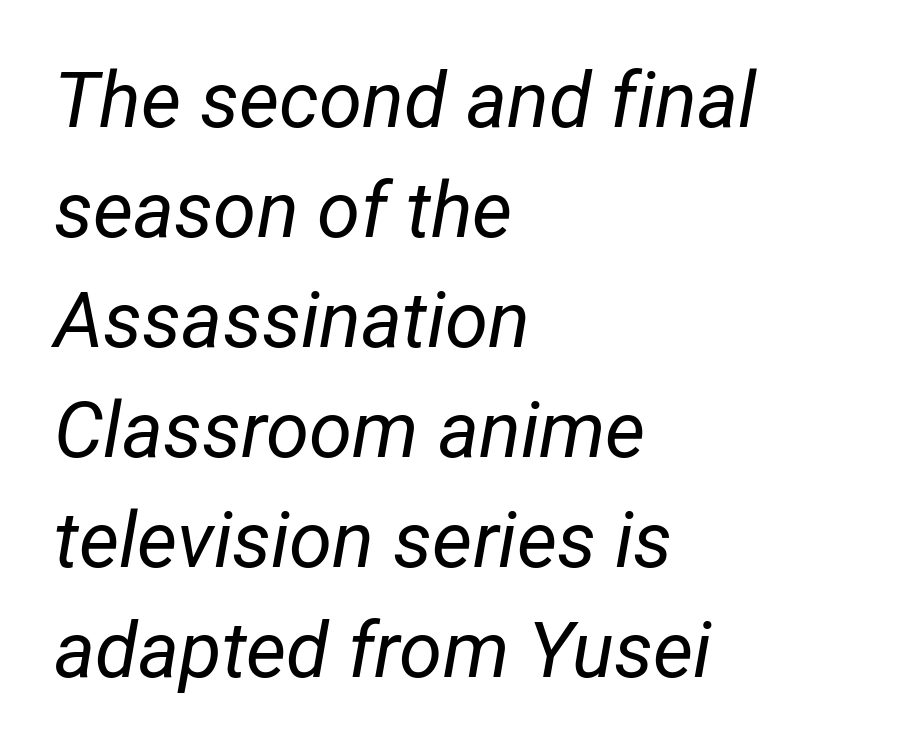
{"italic": "yes", "lean": "right", "slant_degrees": 12, "bold": "no", "weight": "regular", "width": "condensed", "stroke_contrast": "low", "x_height": "medium", "monospaced": "no", "underline": "no", "align": "left", "line_spacing": "normal", "line_spacing_ratio": 1.41, "letter_spacing": "normal", "letter_spacing_em": 0.0, "glyph_px": 78}
